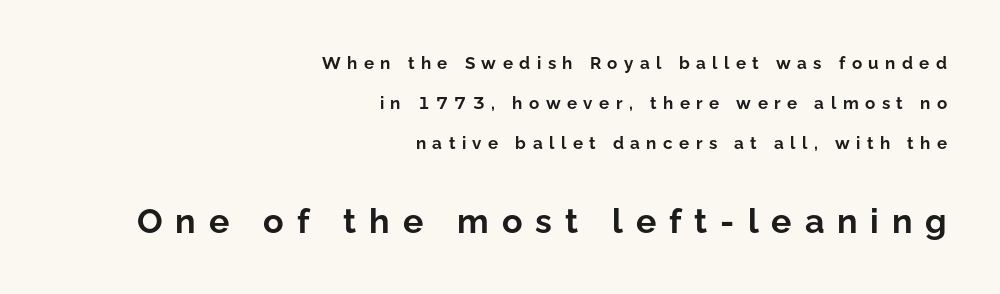
This sample trades compactness for vertical openness between lines. This sample uses expanded letter spacing, leaving extra air between glyphs. The glyphs have the mass of a bold cut. Teacher's note: observe the even right margin — that is flush-right alignment.
